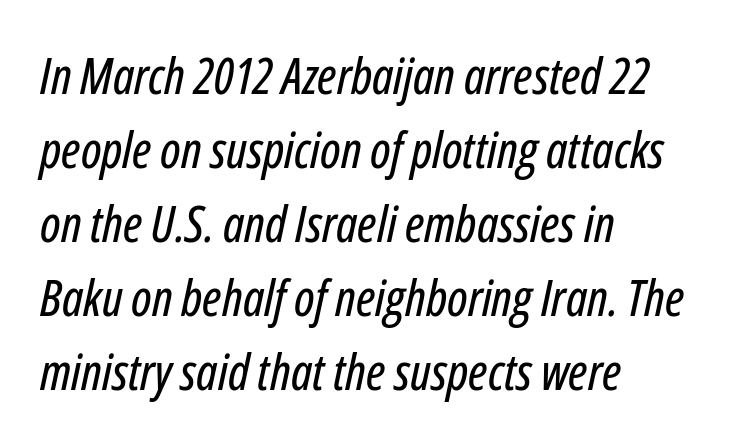
{"italic": "yes", "lean": "right", "slant_degrees": 12, "width": "condensed", "stroke_contrast": "low", "x_height": "medium", "monospaced": "no", "underline": "no", "align": "left", "line_spacing": "normal", "line_spacing_ratio": 1.48, "letter_spacing": "normal", "letter_spacing_em": 0.0, "glyph_px": 50}
